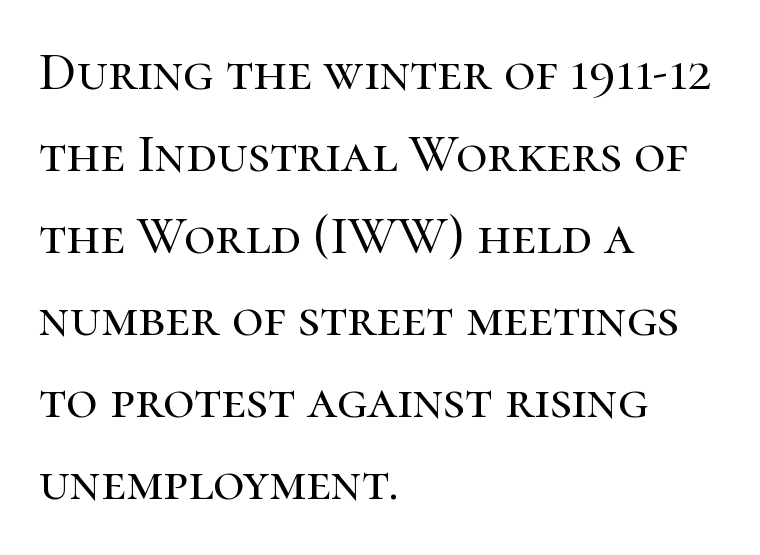
{"serif": "yes", "italic": "no", "width": "normal", "stroke_contrast": "high", "x_height": "medium", "monospaced": "no", "underline": "no", "align": "left", "line_spacing": "normal", "line_spacing_ratio": 1.52, "letter_spacing": "normal", "letter_spacing_em": 0.0, "glyph_px": 54}
